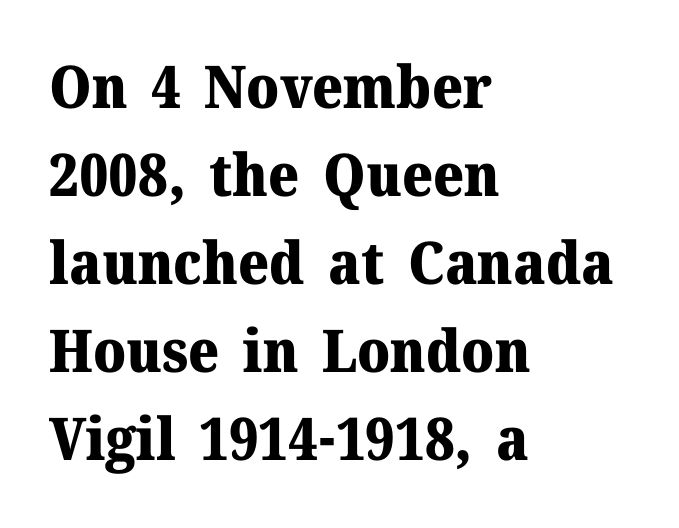
Q: Is the text bold? A: Yes.
Q: Is the text italic (slanted)? A: No, it is upright.
Q: Is the typeface a serif or a sans-serif typeface? A: Serif.
Q: Is the text underlined? A: No.
Q: How is the paragraph aligned? A: Left-aligned.
Q: Is the spacing between letters normal or unusually wide? A: Normal.
Q: Is the spacing between lines tight, normal or loose? A: Normal.
Q: Width (condensed, normal, or wide)? A: Normal.
Q: Stroke contrast? A: Medium.
Q: x-height? A: Medium.
Q: Monospaced? A: No.
